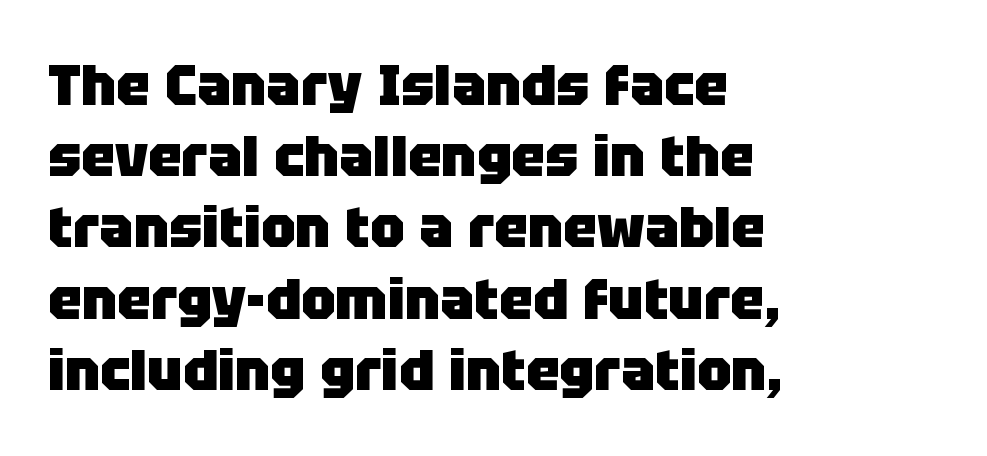
Q: Is the text bold? A: Yes.
Q: Is the text italic (slanted)? A: No, it is upright.
Q: Is the typeface a serif or a sans-serif typeface? A: Sans-serif.
Q: Is the text underlined? A: No.
Q: How is the paragraph aligned? A: Left-aligned.
Q: Is the spacing between letters normal or unusually wide? A: Normal.
Q: Is the spacing between lines tight, normal or loose? A: Normal.
Q: Width (condensed, normal, or wide)? A: Normal.
Q: Stroke contrast? A: Low.
Q: x-height? A: Large.
Q: Monospaced? A: No.
